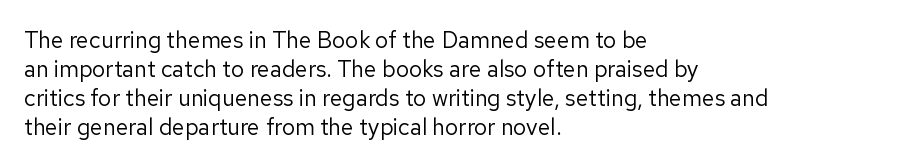
The image shows 23 px text type, upright; set left-aligned, normal line spacing (1.26x), normal letter spacing, not underlined.
